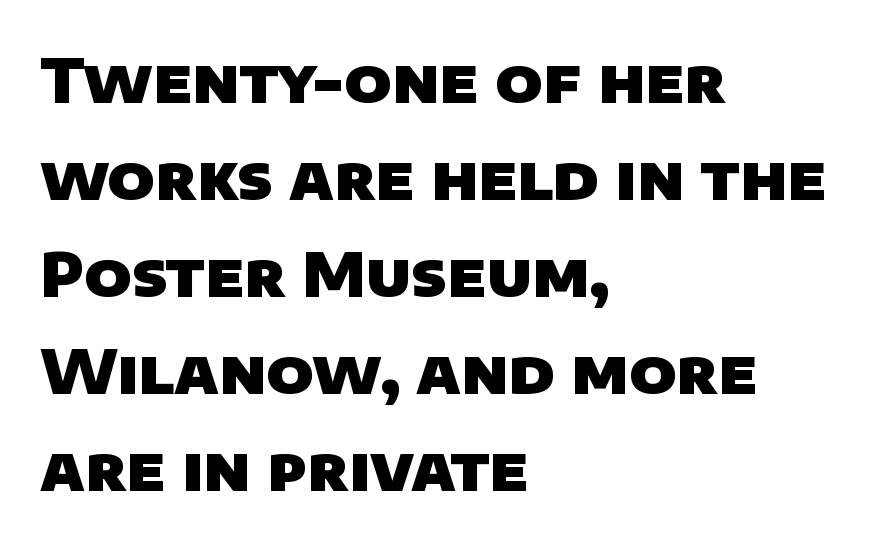
{"serif": "no", "bold": "yes", "weight": "heavy", "width": "normal", "stroke_contrast": "low", "x_height": "large", "monospaced": "no", "underline": "no", "align": "left", "line_spacing": "normal", "line_spacing_ratio": 1.59, "letter_spacing": "normal", "letter_spacing_em": 0.0, "glyph_px": 61}
